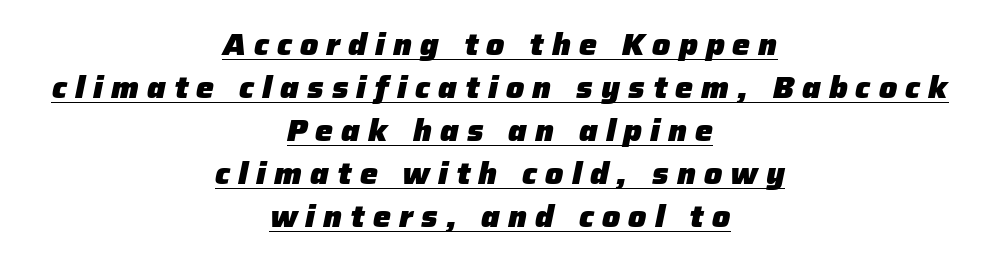
The image shows 30 px heavy type, italic (leaning right); set centered, normal line spacing (1.43x), unusually wide letter spacing (+0.27 em), underlined; low stroke contrast and a medium x-height.
